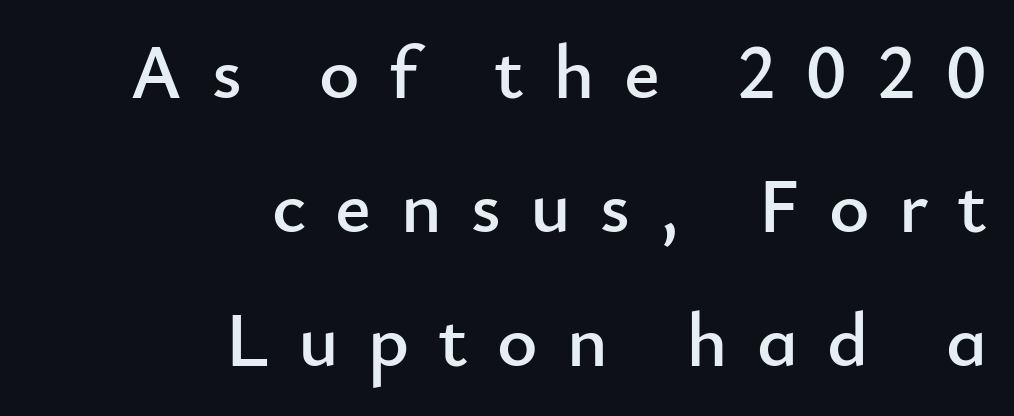
The image shows 77 px sans-serif type, upright; set right-aligned, line spacing 1.74x, unusually wide letter spacing (+0.38 em), not underlined; low stroke contrast and a small x-height.
